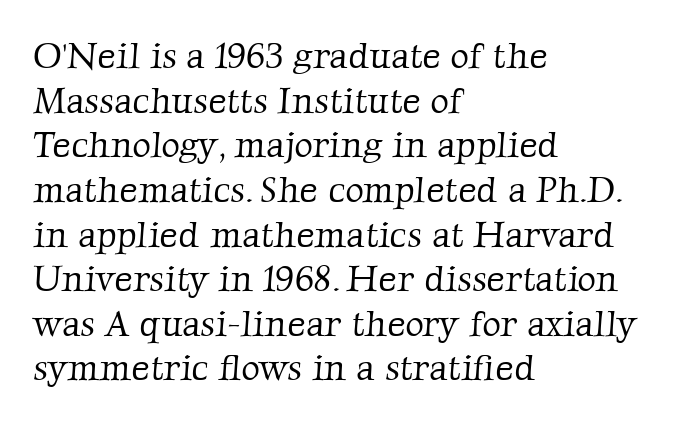
The image shows 36 px light serif type; set left-aligned, line spacing 1.24x, normal letter spacing, not underlined; low stroke contrast and a medium x-height.
